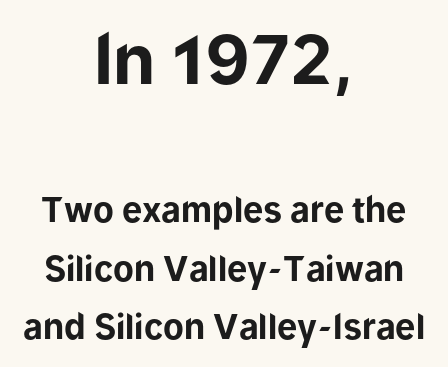
Q: Is the text bold? A: Yes.
Q: Is the text italic (slanted)? A: No, it is upright.
Q: Is the typeface a serif or a sans-serif typeface? A: Sans-serif.
Q: Is the text underlined? A: No.
Q: How is the paragraph aligned? A: Centered.
Q: Is the spacing between letters normal or unusually wide? A: Normal.
Q: Which block of text is set in a larger size, the first (top) or the second (bottom)? A: The first (top) one.
Q: Width (condensed, normal, or wide)? A: Normal.
Q: Stroke contrast? A: Low.
Q: x-height? A: Medium.
Q: Monospaced? A: No.
